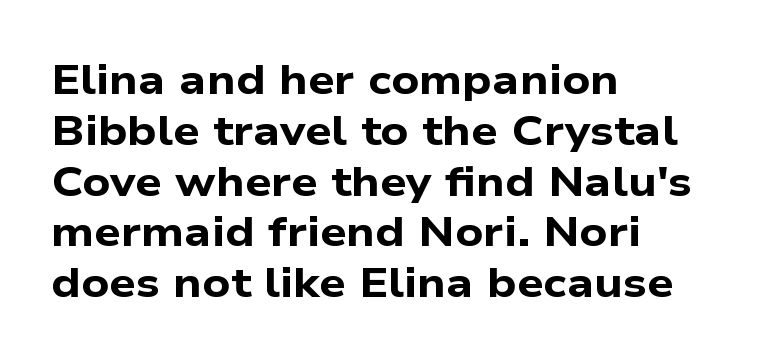
Q: Is the text bold? A: Yes.
Q: Is the typeface a serif or a sans-serif typeface? A: Sans-serif.
Q: Is the text underlined? A: No.
Q: How is the paragraph aligned? A: Left-aligned.
Q: Is the spacing between letters normal or unusually wide? A: Normal.
Q: Width (condensed, normal, or wide)? A: Wide.
Q: Stroke contrast? A: Low.
Q: x-height? A: Medium.
Q: Monospaced? A: No.
